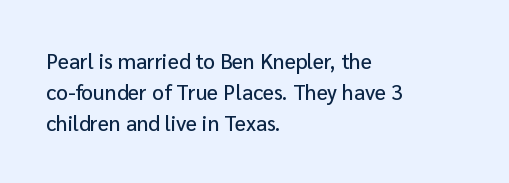
Q: Is the text italic (slanted)? A: No, it is upright.
Q: Is the text underlined? A: No.
Q: How is the paragraph aligned? A: Left-aligned.
Q: Is the spacing between letters normal or unusually wide? A: Normal.
Q: Is the spacing between lines tight, normal or loose? A: Normal.
